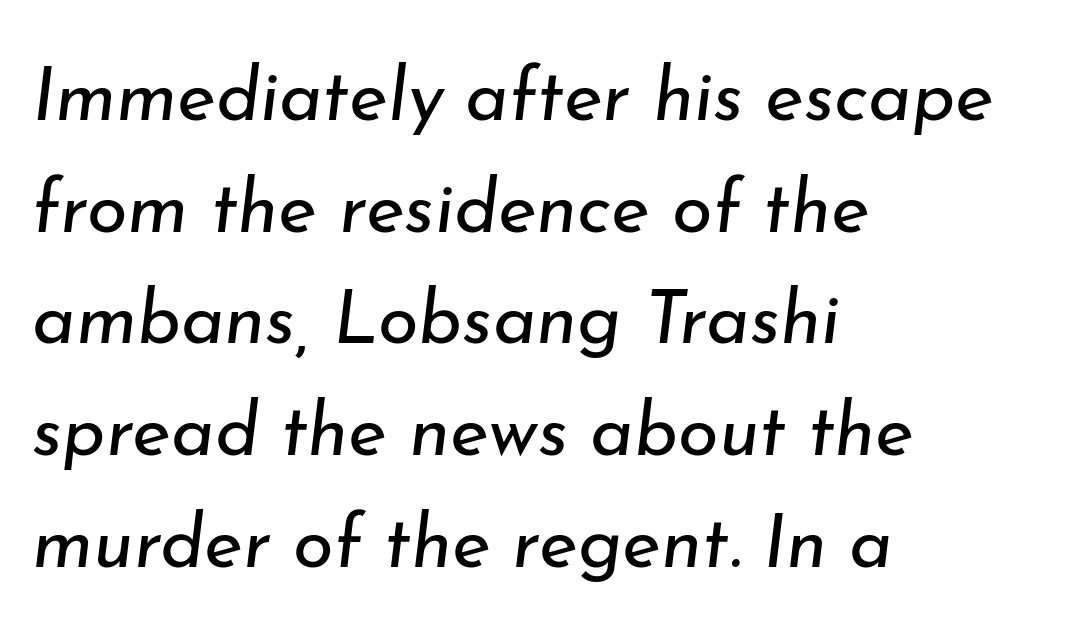
Each word holds together tightly as a unit, with standard inter-letter gaps. Counters stay open thanks to moderate or lighter strokes. Horizontal alignment here is leftward, the default for most running prose. You could not count columns in this text — the font is proportionally spaced. If you drew a line through each stem, it would be angled. The designer left line spacing at the default.
